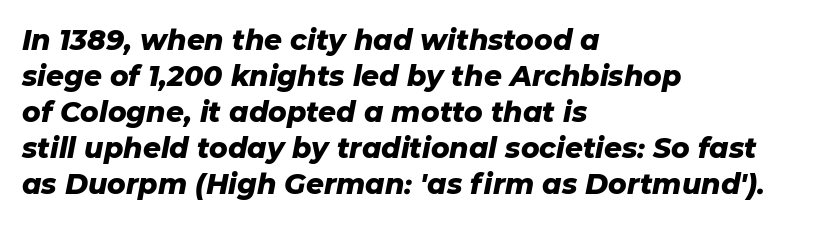
The image shows 28 px heavy type, italic (leaning right); set left-aligned, normal line spacing (1.29x), normal letter spacing, not underlined; low stroke contrast and a medium x-height.
